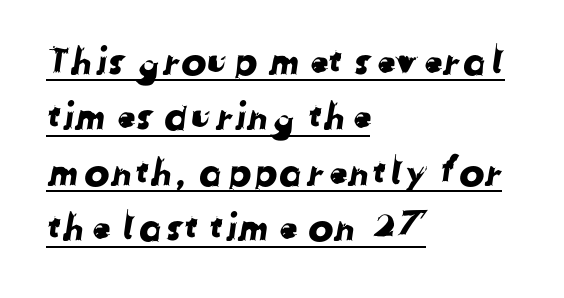
Q: Is the typeface a serif or a sans-serif typeface? A: Sans-serif.
Q: Is the text underlined? A: Yes.
Q: How is the paragraph aligned? A: Left-aligned.
Q: Is the spacing between letters normal or unusually wide? A: Normal.
Q: Is the spacing between lines tight, normal or loose? A: Normal.
Q: Width (condensed, normal, or wide)? A: Normal.
Q: Stroke contrast? A: Low.
Q: x-height? A: Medium.
Q: Monospaced? A: No.
